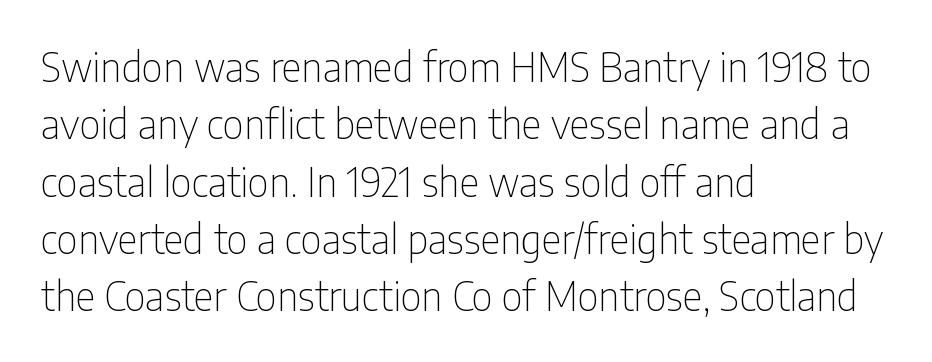
Does the leading feel generous? No, just average. Which margin do the lines hug? The left one — the right edge is uneven. No chunkiness to these letters — they're not bold. Stroke terminals: plain, sans-serif. Nothing unusual about the tracking: characters are spaced as the font intends. No word sits above an underline.
